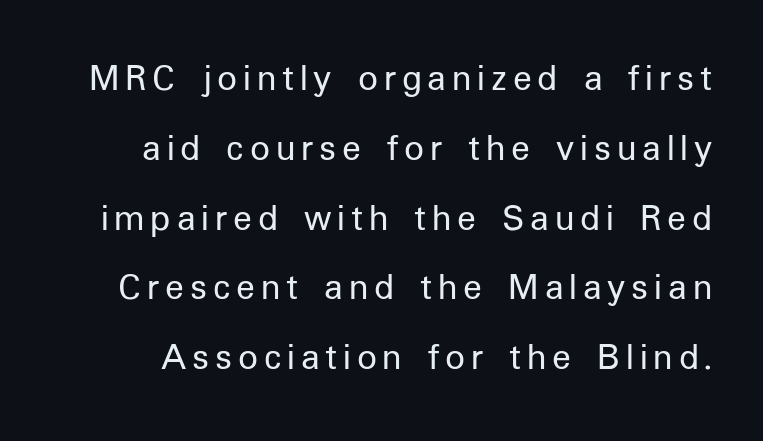
Q: Is the text bold? A: No.
Q: Is the text italic (slanted)? A: No, it is upright.
Q: Is the typeface a serif or a sans-serif typeface? A: Sans-serif.
Q: Is the text underlined? A: No.
Q: Width (condensed, normal, or wide)? A: Normal.
Q: Stroke contrast? A: Low.
Q: x-height? A: Medium.
Q: Monospaced? A: No.
